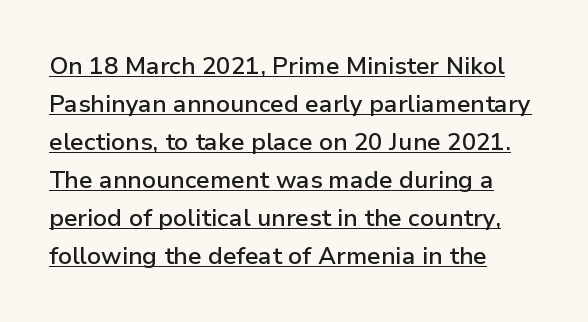
Horizontal alignment here is leftward, the default for most running prose. Line spacing here is normal. Firm but not heavy-handed strokes: this text is semibold. The letterforms sit shoulder to shoulder at normal distance. Underlining? Definitely there.
